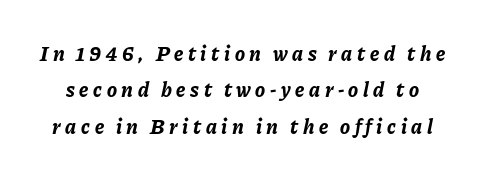
The image shows 21 px bold type, italic (leaning right); set line spacing 1.73x, unusually wide letter spacing (+0.22 em), not underlined.
